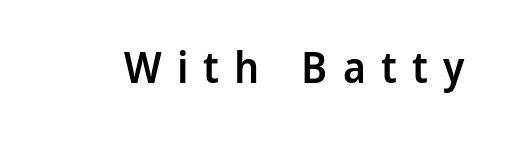
The image shows 43 px semibold sans-serif type, upright; set unusually wide letter spacing (+0.35 em), not underlined; low stroke contrast and a medium x-height.
